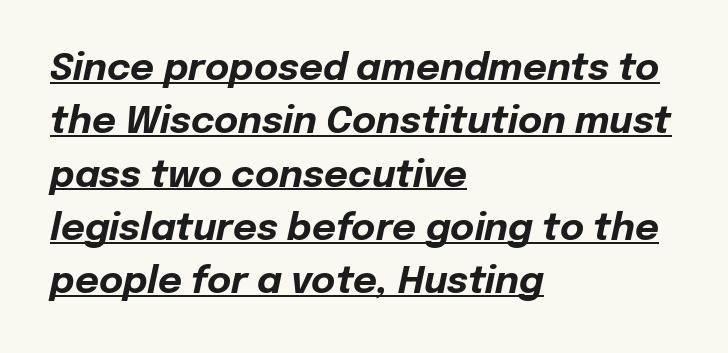
The image shows 37 px bold type, italic (leaning right); set left-aligned, normal line spacing (1.44x), normal letter spacing, underlined; low stroke contrast and a medium x-height.
